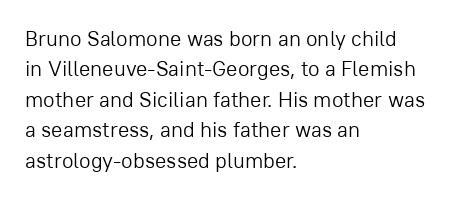
{"italic": "no", "bold": "no", "underline": "no", "align": "left", "line_spacing": "normal", "line_spacing_ratio": 1.45, "letter_spacing": "normal", "letter_spacing_em": 0.0, "glyph_px": 21}
